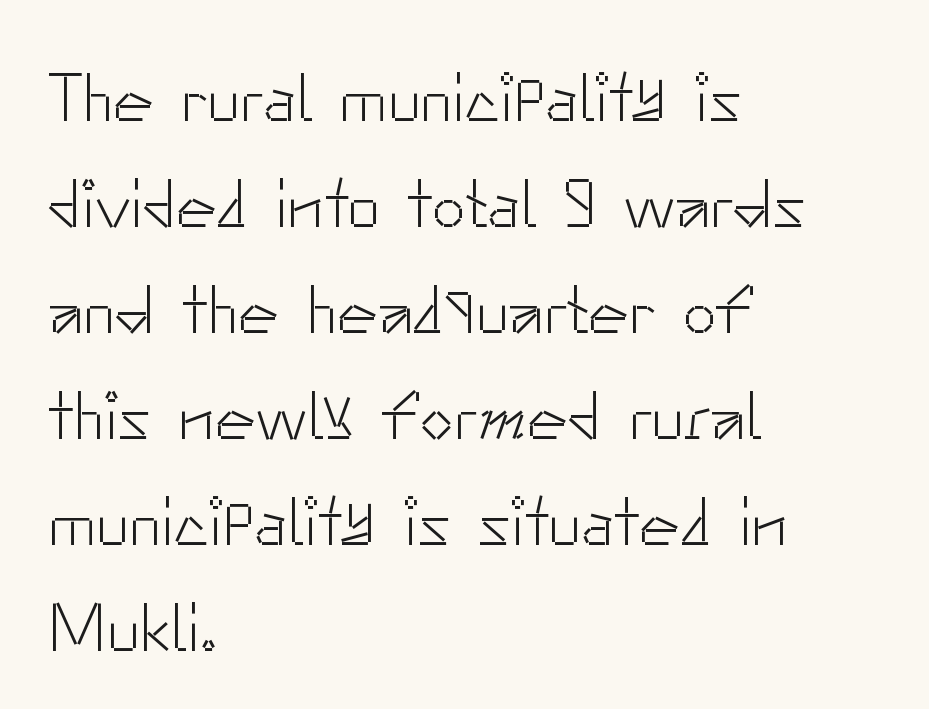
Does the lettering tilt? It doesn't — this is upright. Character widths vary here, with narrow letters taking less room than wide ones. Every row of glyphs begins at an identical x-position on the left. The area under the type is left untouched. Leading: standard.
